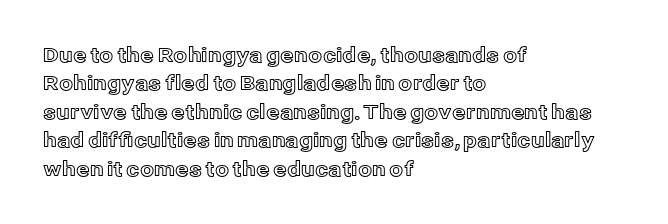
The image shows 20 px text type, upright; set left-aligned, normal line spacing (1.42x), normal letter spacing, not underlined.
